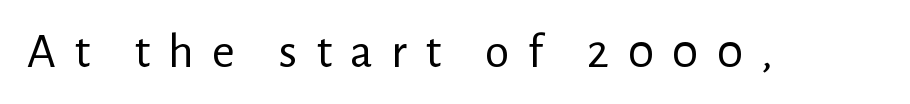
{"serif": "no", "italic": "no", "bold": "no", "weight": "regular", "width": "normal", "stroke_contrast": "low", "x_height": "medium", "monospaced": "no", "underline": "no", "letter_spacing": "wide", "letter_spacing_em": 0.36, "glyph_px": 50}
